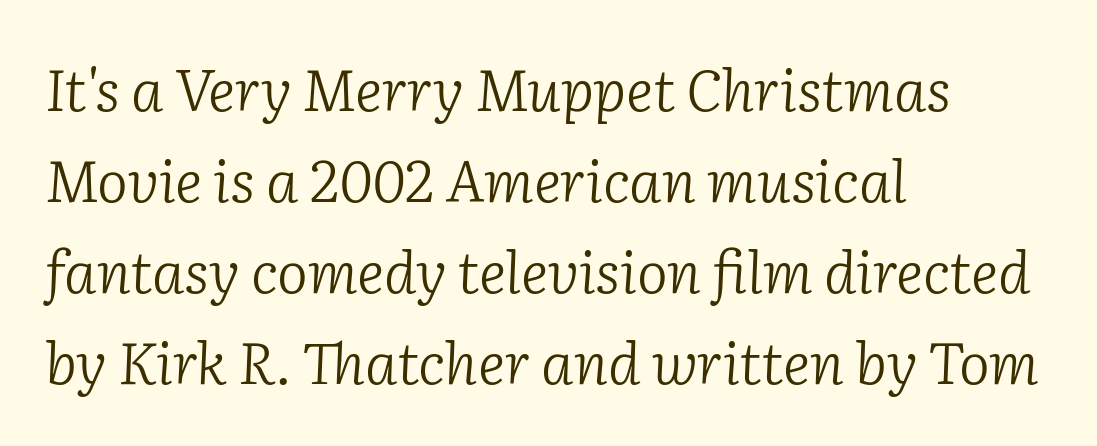
Q: Is the text bold? A: No.
Q: Is the text italic (slanted)? A: Yes, it leans right by about 2 degrees.
Q: Is the typeface a serif or a sans-serif typeface? A: Serif.
Q: Is the text underlined? A: No.
Q: How is the paragraph aligned? A: Left-aligned.
Q: Is the spacing between letters normal or unusually wide? A: Normal.
Q: Is the spacing between lines tight, normal or loose? A: Normal.
Q: Width (condensed, normal, or wide)? A: Normal.
Q: Stroke contrast? A: Low.
Q: x-height? A: Medium.
Q: Monospaced? A: No.
